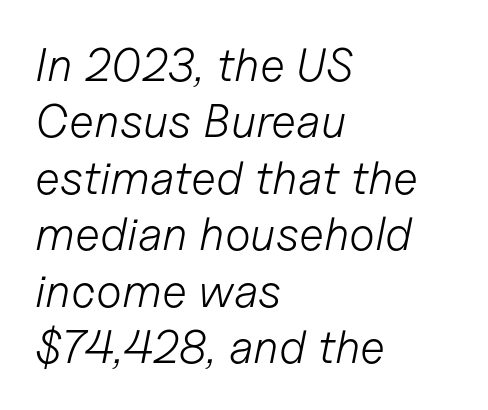
Rule under the text: the space is simply empty. Compared with ordinary roman type, these characters are visibly tilted. Each word holds together tightly as a unit, with standard inter-letter gaps. The characters are drawn with everyday or finer stroke widths.
